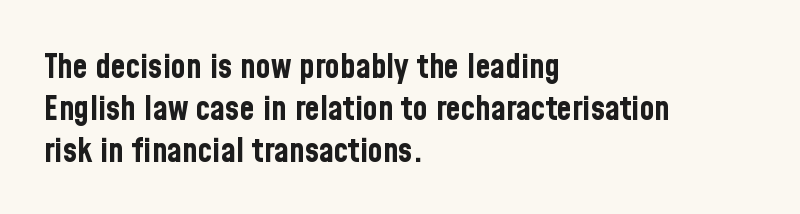
Q: Is the text bold? A: Yes.
Q: Is the text italic (slanted)? A: No, it is upright.
Q: Is the typeface a serif or a sans-serif typeface? A: Sans-serif.
Q: Is the text underlined? A: No.
Q: How is the paragraph aligned? A: Left-aligned.
Q: Is the spacing between letters normal or unusually wide? A: Normal.
Q: Width (condensed, normal, or wide)? A: Condensed.
Q: Stroke contrast? A: Low.
Q: x-height? A: Medium.
Q: Monospaced? A: No.
